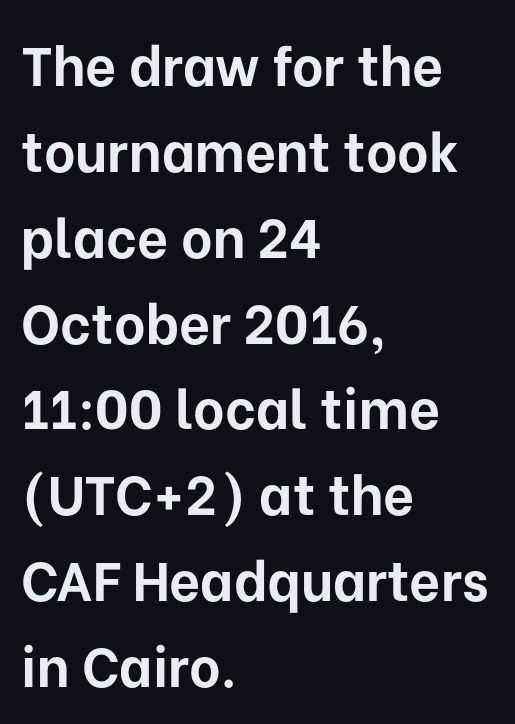
{"serif": "no", "italic": "no", "bold": "yes", "weight": "bold", "width": "normal", "stroke_contrast": "low", "x_height": "medium", "monospaced": "no", "underline": "no", "align": "left", "line_spacing": "normal", "line_spacing_ratio": 1.59, "letter_spacing": "normal", "letter_spacing_em": 0.0, "glyph_px": 54}
